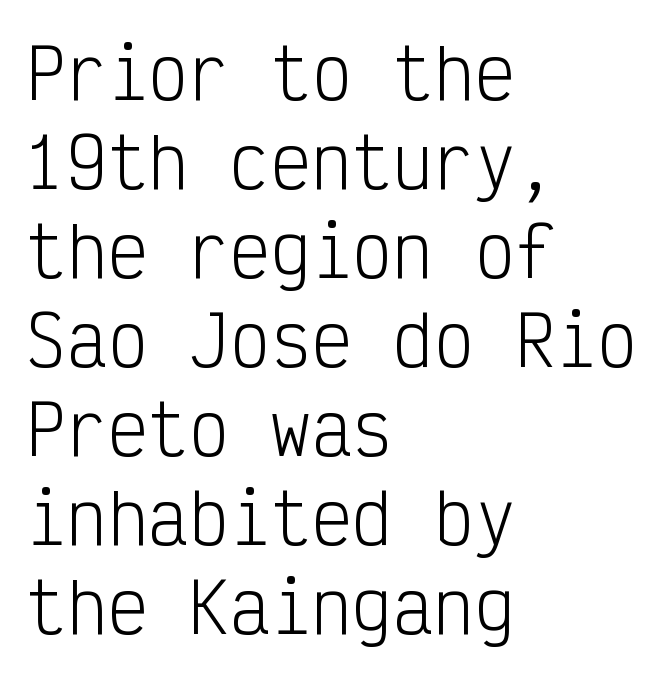
Q: Is the text bold? A: No.
Q: Is the text italic (slanted)? A: No, it is upright.
Q: Is the typeface a serif or a sans-serif typeface? A: Sans-serif.
Q: Is the text underlined? A: No.
Q: How is the paragraph aligned? A: Left-aligned.
Q: Is the spacing between letters normal or unusually wide? A: Normal.
Q: Is the spacing between lines tight, normal or loose? A: Normal.
Q: Width (condensed, normal, or wide)? A: Condensed.
Q: Stroke contrast? A: Low.
Q: x-height? A: Medium.
Q: Monospaced? A: Yes.
